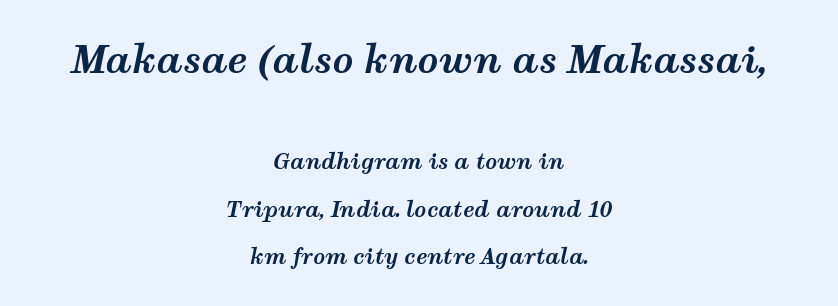
An italicized treatment has been applied to the whole sample. Both edges are ragged and mirror each other, which tells us the setting is centered. The designer gave the opening block more size than the closing block. Glyph-to-glyph distance matches everyday printed text. Bold? Absolutely — the strokes are thick and heavy.
